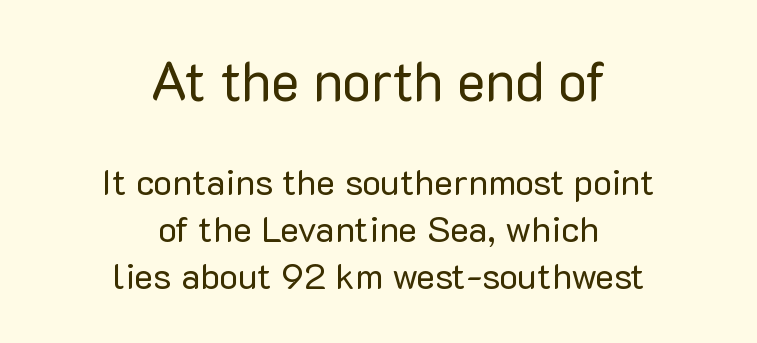
{"serif": "no", "italic": "no", "bold": "no", "weight": "regular", "width": "normal", "stroke_contrast": "low", "x_height": "medium", "monospaced": "no", "underline": "no", "align": "center", "line_spacing": "normal", "line_spacing_ratio": 1.3, "letter_spacing": "normal", "letter_spacing_em": 0.0, "larger_block": "first", "size_ratio": 1.5, "glyph_px": 54}
